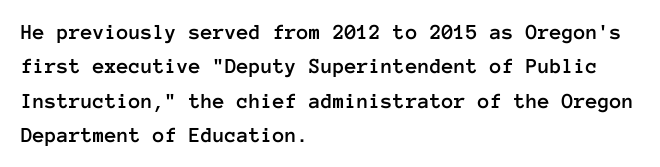
Q: Is the text italic (slanted)? A: No, it is upright.
Q: Is the text underlined? A: No.
Q: How is the paragraph aligned? A: Left-aligned.
Q: Is the spacing between letters normal or unusually wide? A: Normal.
Q: Is the spacing between lines tight, normal or loose? A: Normal.
